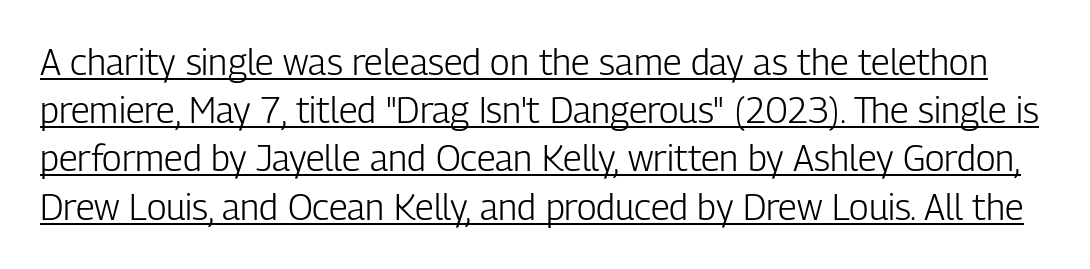
{"serif": "no", "italic": "no", "bold": "no", "weight": "light", "width": "condensed", "stroke_contrast": "low", "x_height": "medium", "monospaced": "no", "underline": "yes", "line_spacing": "normal", "line_spacing_ratio": 1.34, "letter_spacing": "normal", "letter_spacing_em": 0.0, "glyph_px": 36}
